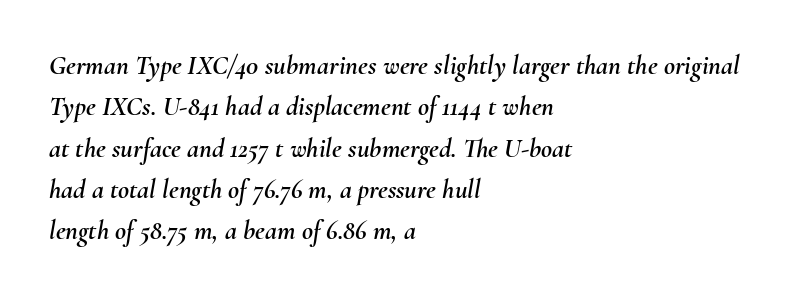
{"italic": "yes", "lean": "right", "slant_degrees": 10, "underline": "no", "align": "left", "line_spacing": "normal", "line_spacing_ratio": 1.53, "letter_spacing": "normal", "letter_spacing_em": 0.0, "glyph_px": 27}
